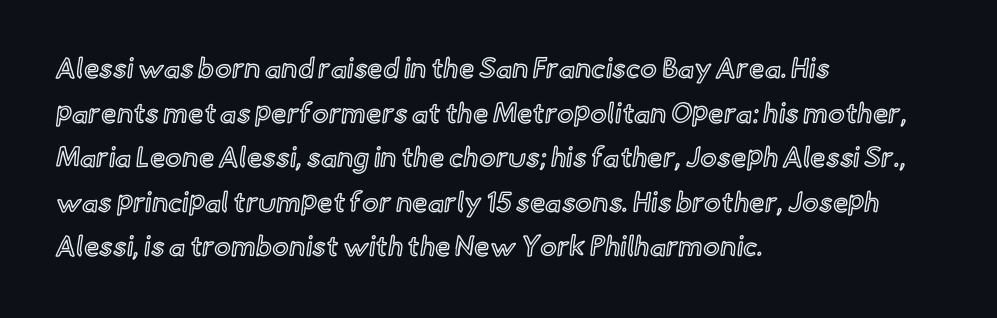
These lines sit exactly where default settings would place them. A typesetter would call this zero additional tracking. The passage shown is typed in a proportional face where columns would drift. Horizontal alignment here is leftward, the default for most running prose.
